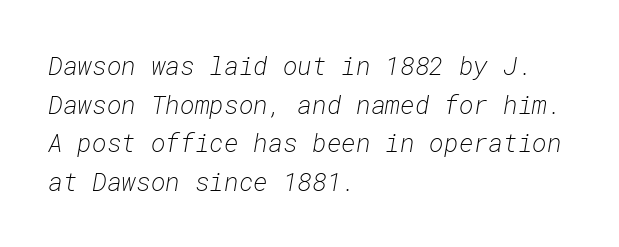
The image shows 25 px text type, italic (leaning right); set left-aligned, normal line spacing (1.55x), normal letter spacing, not underlined.
